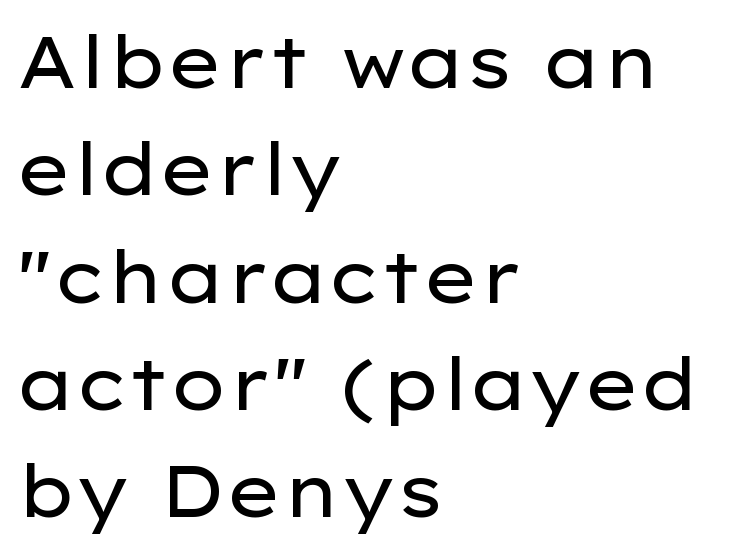
Q: Is the text bold? A: No.
Q: Is the text italic (slanted)? A: No, it is upright.
Q: Is the typeface a serif or a sans-serif typeface? A: Sans-serif.
Q: Is the text underlined? A: No.
Q: How is the paragraph aligned? A: Left-aligned.
Q: Is the spacing between letters normal or unusually wide? A: Normal.
Q: Is the spacing between lines tight, normal or loose? A: Normal.
Q: Width (condensed, normal, or wide)? A: Wide.
Q: Stroke contrast? A: Low.
Q: x-height? A: Medium.
Q: Monospaced? A: No.
